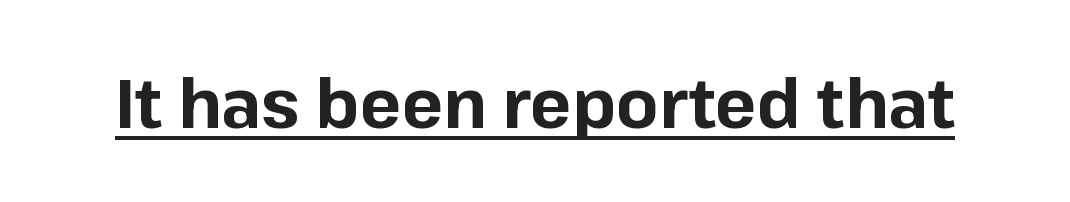
Weight: bold. Every word sits above its own underline. Italic: no, the glyphs are upright roman. The letters advance in unequal steps, a hallmark of proportional type. Is this a sans? Yes — the strokes have no serifs. The line texture is even and compact thanks to regular tracking.
